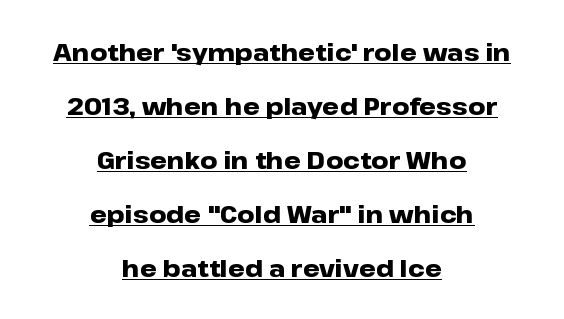
This block would shrink considerably if given ordinary leading; it's expanded now. A baseline rule has been typeset under these characters. Stroke thickness is high; the sample reads as a true bold. Is there any slant? The stems are plumb.
